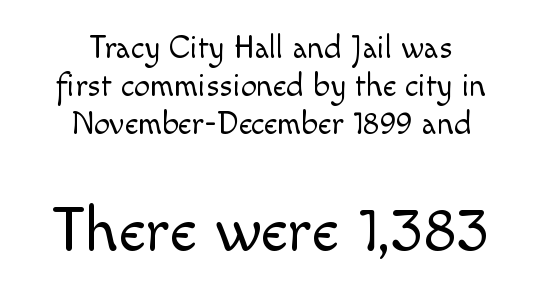
{"serif": "no", "italic": "no", "bold": "no", "weight": "light", "width": "normal", "x_height": "small", "monospaced": "no", "underline": "no", "align": "center", "line_spacing_ratio": 1.19, "letter_spacing": "normal", "letter_spacing_em": 0.0, "larger_block": "second", "size_ratio": 2.0, "glyph_px": 64}
